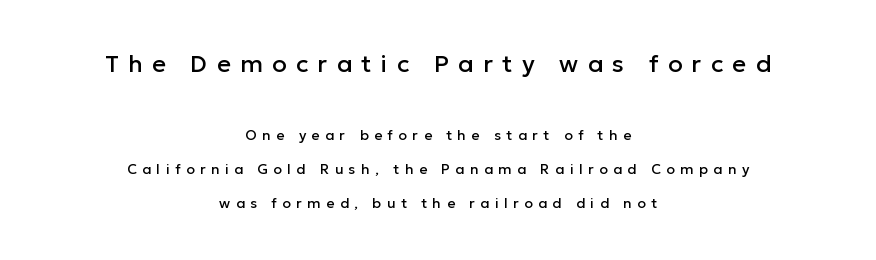
{"italic": "no", "underline": "no", "align": "center", "line_spacing": "loose", "line_spacing_ratio": 2.43, "letter_spacing": "wide", "letter_spacing_em": 0.39, "larger_block": "first", "size_ratio": 1.71, "glyph_px": 24}
